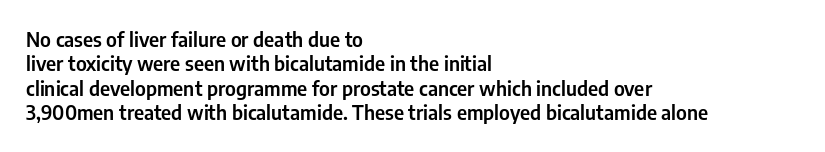
The image shows 20 px text type, upright; set left-aligned, line spacing 1.22x, normal letter spacing, not underlined.
